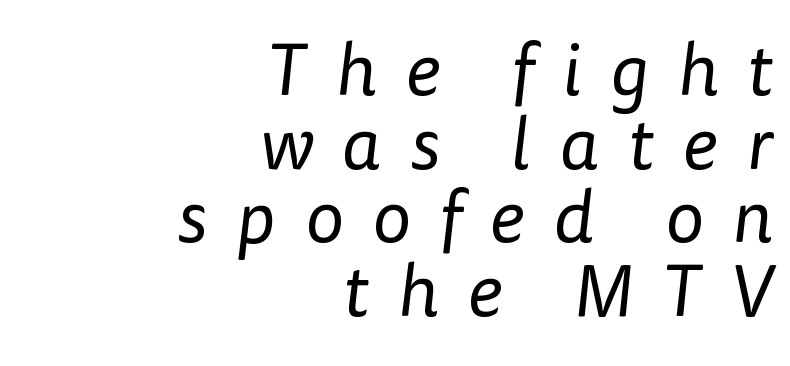
These lines huddle together more closely than default settings would place them. Unlike a traditional serif, this face leaves its strokes unadorned. Where is the straight margin? On the right. Inter-character spacing is expanded well beyond the font's built-in metrics. This reads as an unemphasized weight, regular at the heaviest.
